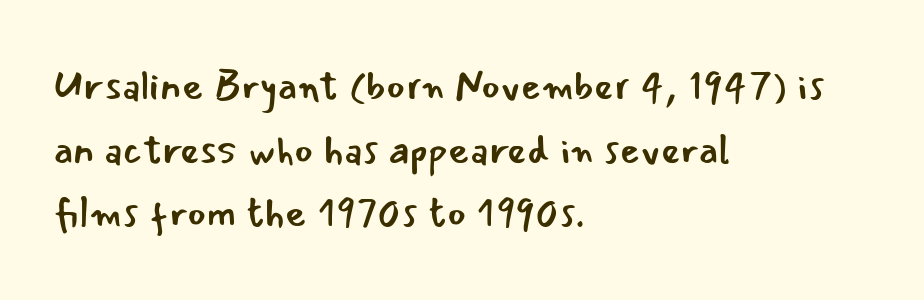
Q: Is the text bold? A: No.
Q: Is the text italic (slanted)? A: No, it is upright.
Q: Is the typeface a serif or a sans-serif typeface? A: Sans-serif.
Q: Is the text underlined? A: No.
Q: How is the paragraph aligned? A: Left-aligned.
Q: Is the spacing between letters normal or unusually wide? A: Normal.
Q: Is the spacing between lines tight, normal or loose? A: Normal.
Q: Width (condensed, normal, or wide)? A: Normal.
Q: Stroke contrast? A: Low.
Q: x-height? A: Small.
Q: Monospaced? A: No.
